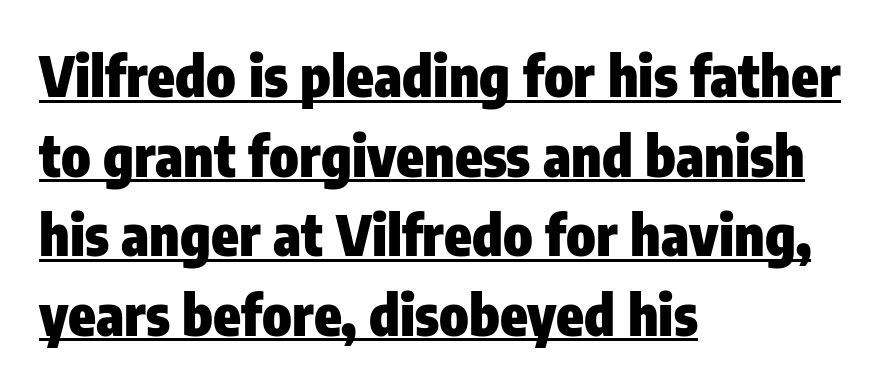
The image shows 56 px heavy, condensed sans-serif type, upright; set left-aligned, normal line spacing (1.42x), normal letter spacing, underlined; low stroke contrast and a medium x-height.
